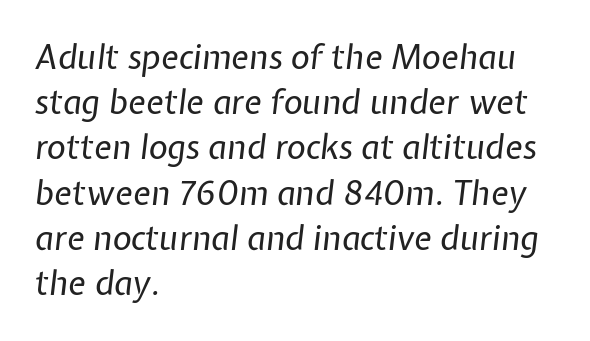
Q: Is the text bold? A: No.
Q: Is the text italic (slanted)? A: Yes, it leans right by about 7 degrees.
Q: Is the text underlined? A: No.
Q: How is the paragraph aligned? A: Left-aligned.
Q: Is the spacing between letters normal or unusually wide? A: Normal.
Q: Is the spacing between lines tight, normal or loose? A: Normal.
Q: Width (condensed, normal, or wide)? A: Normal.
Q: Stroke contrast? A: Low.
Q: x-height? A: Medium.
Q: Monospaced? A: No.
